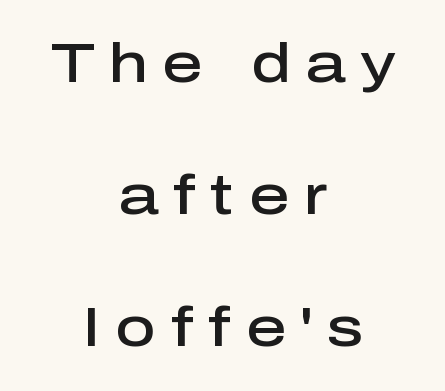
{"serif": "no", "italic": "no", "bold": "semi", "weight": "semibold", "width": "normal", "stroke_contrast": "low", "x_height": "medium", "monospaced": "no", "underline": "no", "align": "center", "line_spacing": "loose", "line_spacing_ratio": 2.36, "letter_spacing": "wide", "letter_spacing_em": 0.26, "glyph_px": 56}
